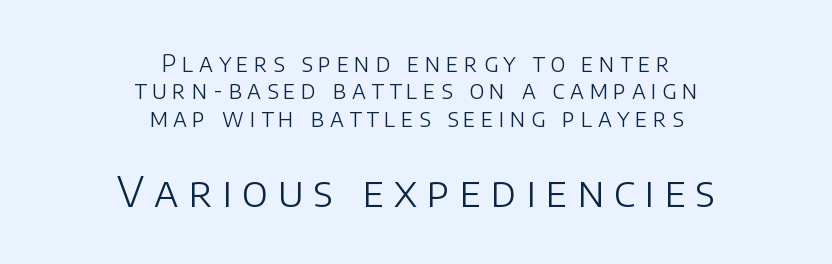
The image shows 42 px light sans-serif type, upright; set centered, tight line spacing (1.14x), unusually wide letter spacing (+0.23 em), not underlined; the second (bottom) block is 1.75x larger; low stroke contrast and a large x-height.
